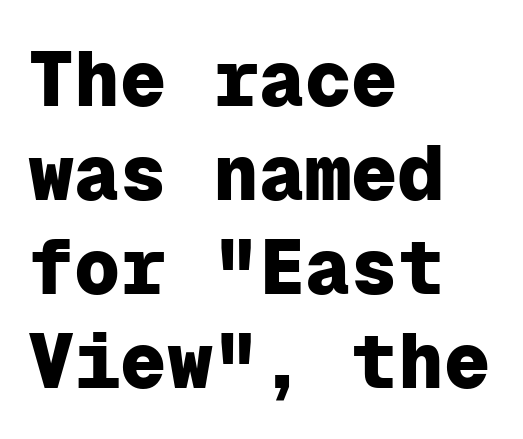
Heavy-handed strokes throughout: this text is bold. The typesetter chose a ragged-right arrangement here. Clear beneath every line of the passage. These lines are composed in type without serifs. Short note: letters normally spaced. Do the letters lean? They stand straight.
